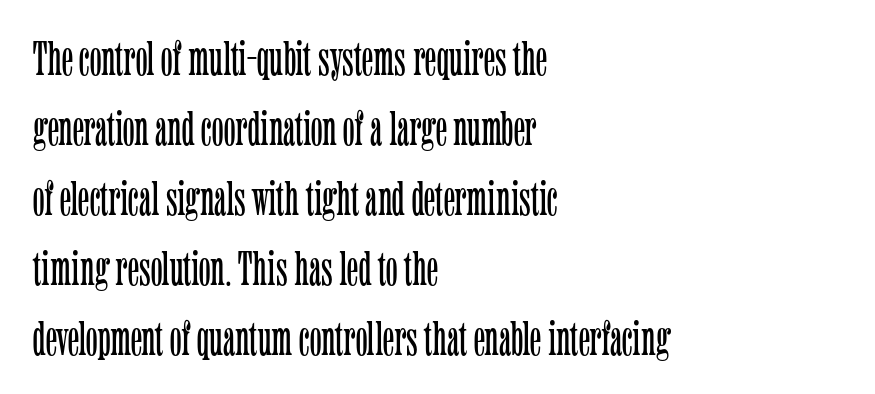
Q: Is the text bold? A: No.
Q: Is the text italic (slanted)? A: No, it is upright.
Q: Is the typeface a serif or a sans-serif typeface? A: Serif.
Q: Is the text underlined? A: No.
Q: How is the paragraph aligned? A: Left-aligned.
Q: Is the spacing between letters normal or unusually wide? A: Normal.
Q: Is the spacing between lines tight, normal or loose? A: Normal.
Q: Width (condensed, normal, or wide)? A: Condensed.
Q: Stroke contrast? A: Low.
Q: x-height? A: Medium.
Q: Monospaced? A: No.
